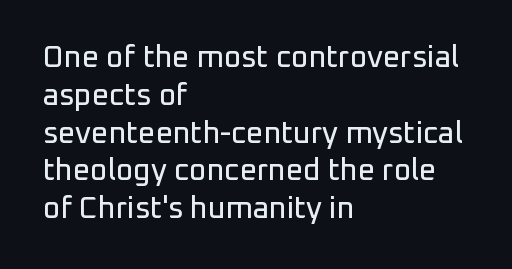
This sample has the flowing, uneven cadence of proportional lettering. Is there much room between lines? A standard amount, neither cramped nor airy. Nope, not italic — everything's standing straight. Type without underlining. Does the type have serifs? No, each stem ends abruptly.
